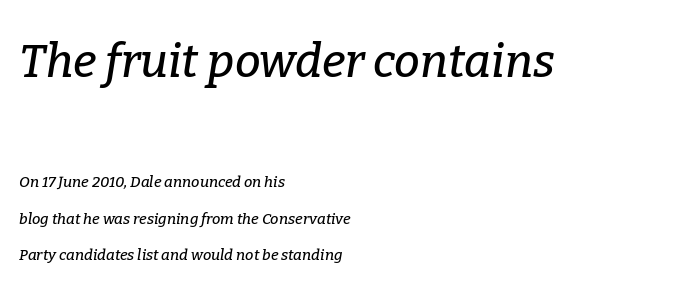
{"serif": "yes", "italic": "yes", "lean": "right", "slant_degrees": 9, "width": "normal", "stroke_contrast": "low", "x_height": "medium", "monospaced": "no", "underline": "no", "align": "left", "line_spacing": "loose", "line_spacing_ratio": 2.44, "letter_spacing": "normal", "letter_spacing_em": 0.0, "larger_block": "first", "size_ratio": 3.07, "glyph_px": 46}
